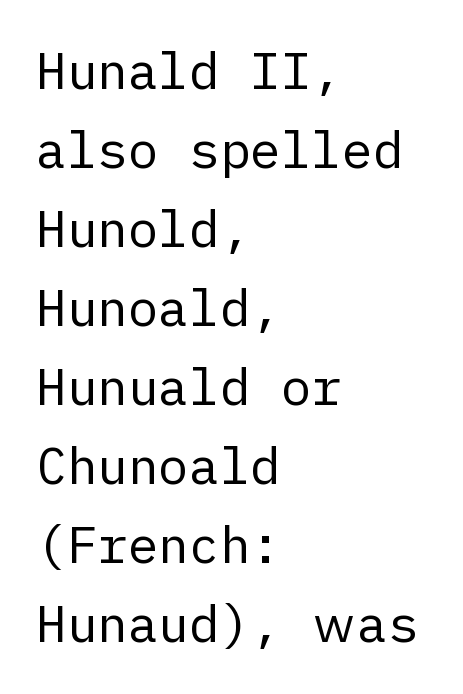
{"serif": "no", "italic": "no", "bold": "no", "weight": "regular", "width": "normal", "stroke_contrast": "low", "x_height": "medium", "underline": "no", "align": "left", "line_spacing": "normal", "line_spacing_ratio": 1.55, "letter_spacing": "normal", "letter_spacing_em": 0.0, "glyph_px": 51}
